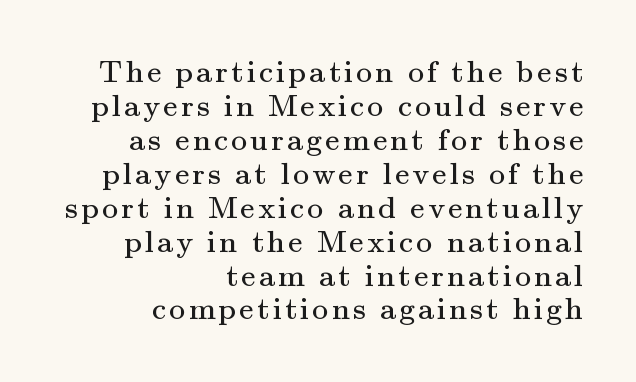
Q: Is the text bold? A: No.
Q: Is the text italic (slanted)? A: No, it is upright.
Q: Is the typeface a serif or a sans-serif typeface? A: Serif.
Q: Is the text underlined? A: No.
Q: How is the paragraph aligned? A: Right-aligned.
Q: Is the spacing between lines tight, normal or loose? A: Tight.
Q: Width (condensed, normal, or wide)? A: Normal.
Q: Stroke contrast? A: Medium.
Q: x-height? A: Small.
Q: Monospaced? A: No.
